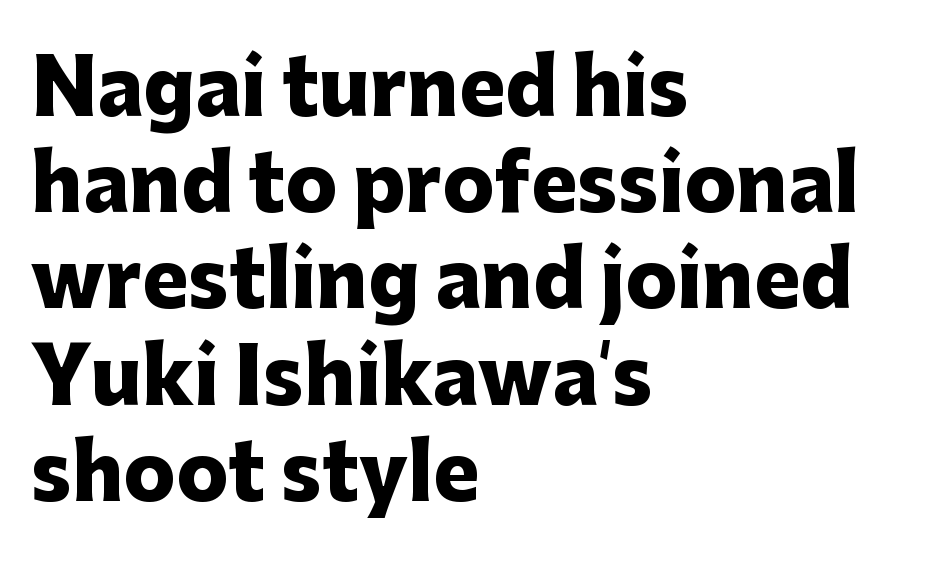
The sample has been set heavy, in full bold. Spacing between characters is what you'd get straight out of the box. Honestly, the row spacing looks completely unremarkable. Reading down the block, your eye returns to a fixed left position each line. Spacing verdict: proportional, widths tailored to each character.
